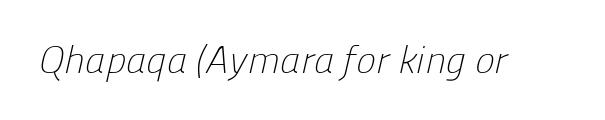
The image shows 38 px light sans-serif type; set normal letter spacing, not underlined; low stroke contrast and a medium x-height.
